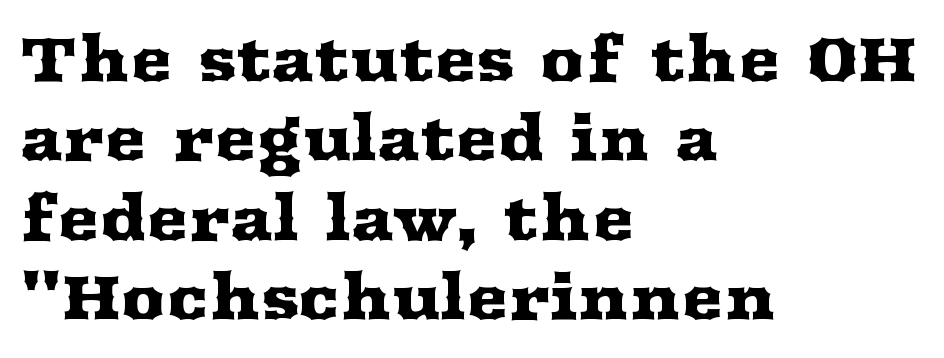
Q: Is the text italic (slanted)? A: No, it is upright.
Q: Is the typeface a serif or a sans-serif typeface? A: Serif.
Q: Is the text underlined? A: No.
Q: How is the paragraph aligned? A: Left-aligned.
Q: Is the spacing between letters normal or unusually wide? A: Normal.
Q: Is the spacing between lines tight, normal or loose? A: Normal.
Q: Width (condensed, normal, or wide)? A: Wide.
Q: Stroke contrast? A: Medium.
Q: x-height? A: Medium.
Q: Monospaced? A: No.
